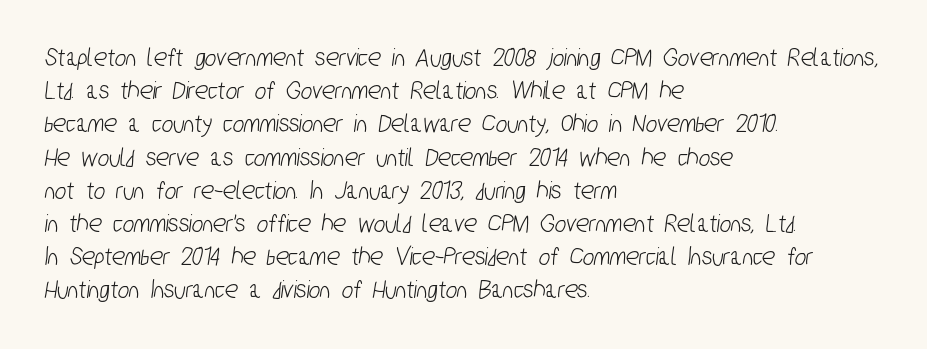
Q: Is the text underlined? A: No.
Q: How is the paragraph aligned? A: Left-aligned.
Q: Is the spacing between letters normal or unusually wide? A: Normal.
